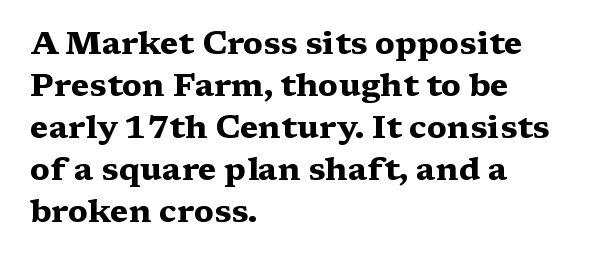
The passage shown is typed in a proportional face where columns would drift. The space directly below the letters is spotless. Letter spacing: default. Horizontal alignment here is leftward, the default for most running prose.
